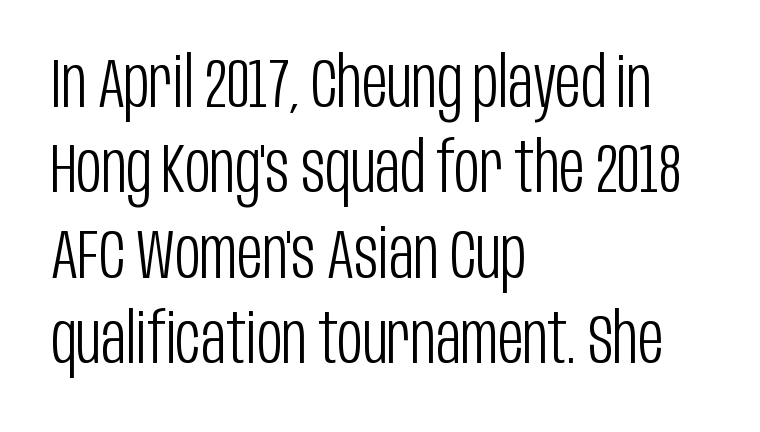
Casual observation: everything's shoved over to the left. The weight tops out at a normal text grade. Check under the words: just untouched page. Is this a fixed-width face? No — the glyphs have proportional, varying widths. The font family rendered here belongs to the sans-serif group.
